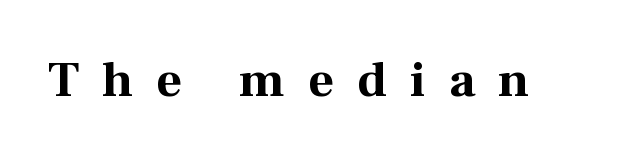
Character widths vary here, with narrow letters taking less room than wide ones. Bare-footed words on every line. Emphasis by weight is at full strength: bold. Is the letter spacing exaggerated? Yes — the characters are pushed far apart. The typography opts for an upright posture over an oblique one. The face used here is seriffed, in the tradition of book romans.
